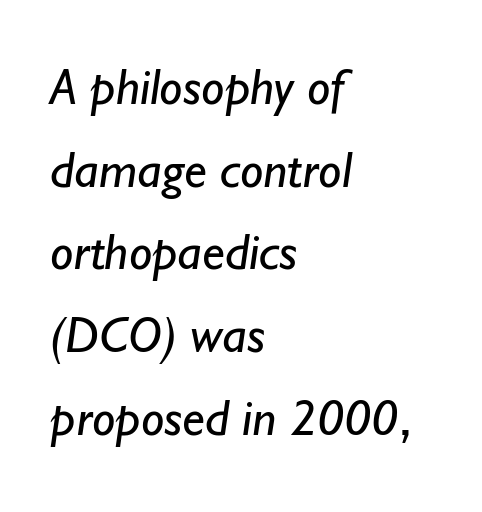
Reading down the column, the eye jumps a familiar distance to each next line. These lines are composed in type without serifs. This reads as an unemphasized weight, regular at the heaviest. Bare-footed words on every line. Horizontally, the lines are justified to the leading edge only.
